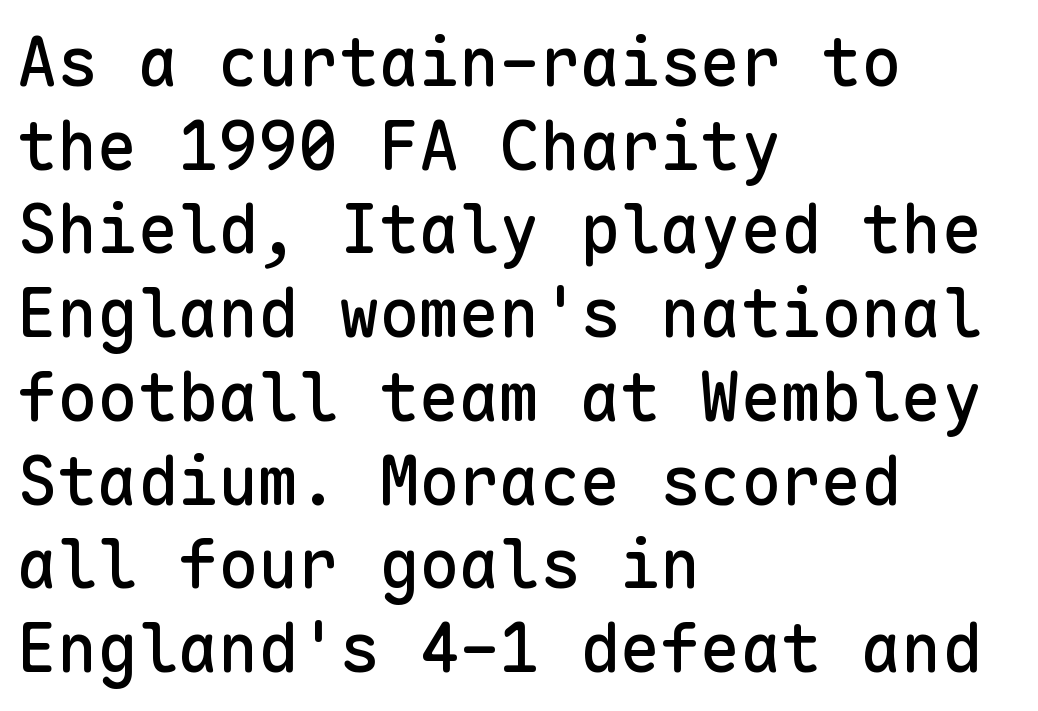
The image shows 67 px sans-serif type, upright, monospaced; set left-aligned, normal line spacing (1.25x), normal letter spacing, not underlined; low stroke contrast and a medium x-height.
